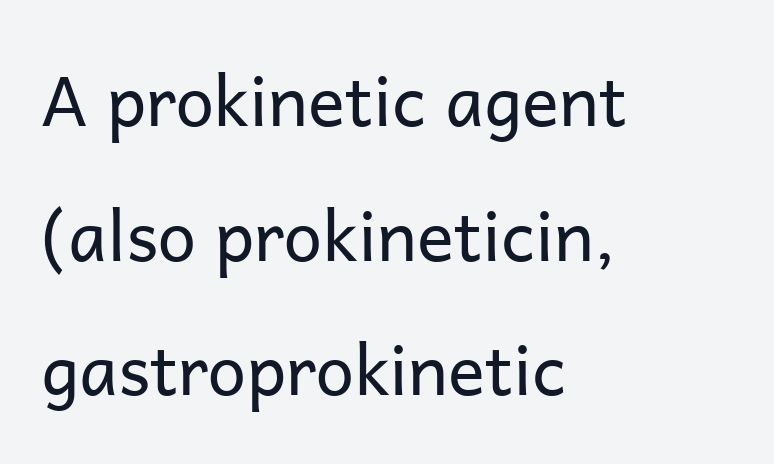
The image shows 69 px regular-weight sans-serif type, upright; set left-aligned, loose line spacing (1.95x), normal letter spacing, not underlined; low stroke contrast and a medium x-height.
